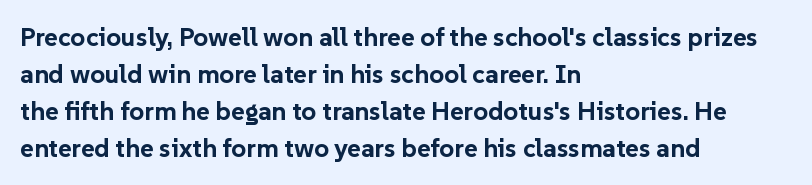
The image shows 26 px bold type, upright; set left-aligned, normal line spacing (1.42x), normal letter spacing, not underlined.
